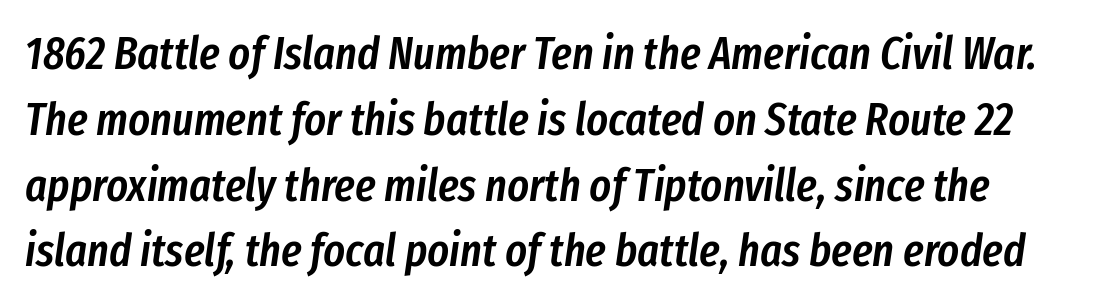
The foot of each line stays bare and open. On the weight axis this lands at semibold, roughly 600. One glance says typical: line gaps are just what's usual. Think of a printed novel: that variable character pitch is what you see here. Italic? Definitely — the glyphs are oblique.
